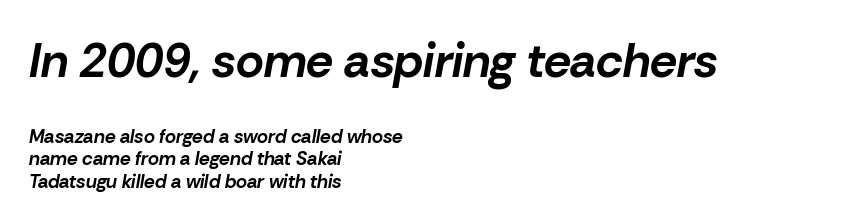
{"italic": "yes", "lean": "right", "slant_degrees": 10, "bold": "yes", "weight": "bold", "width": "normal", "stroke_contrast": "low", "x_height": "medium", "monospaced": "no", "underline": "no", "align": "left", "line_spacing_ratio": 1.18, "letter_spacing": "normal", "letter_spacing_em": 0.0, "larger_block": "first", "size_ratio": 2.53, "glyph_px": 48}
